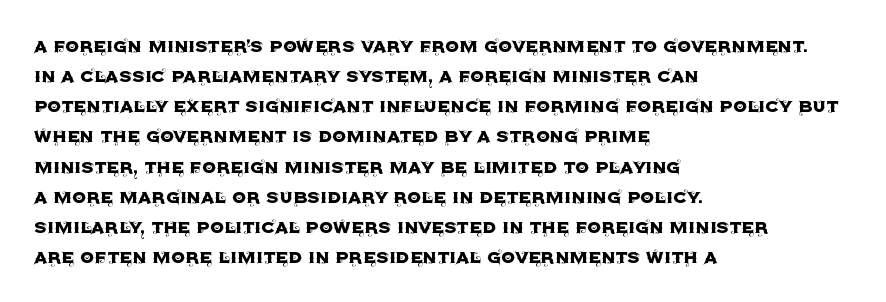
{"italic": "no", "underline": "no", "align": "left", "line_spacing": "normal", "line_spacing_ratio": 1.37, "letter_spacing": "normal", "letter_spacing_em": 0.0, "glyph_px": 22}
